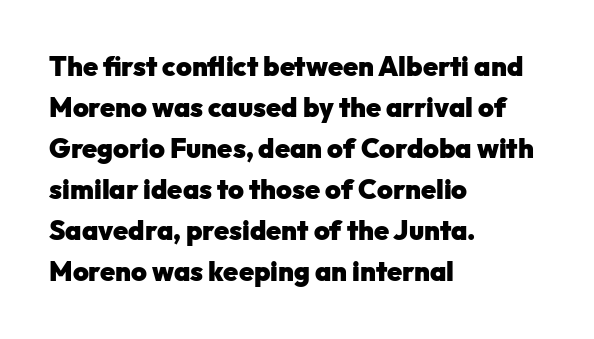
Q: Is the text bold? A: Yes.
Q: Is the text italic (slanted)? A: No, it is upright.
Q: Is the text underlined? A: No.
Q: How is the paragraph aligned? A: Left-aligned.
Q: Is the spacing between letters normal or unusually wide? A: Normal.
Q: Is the spacing between lines tight, normal or loose? A: Normal.
